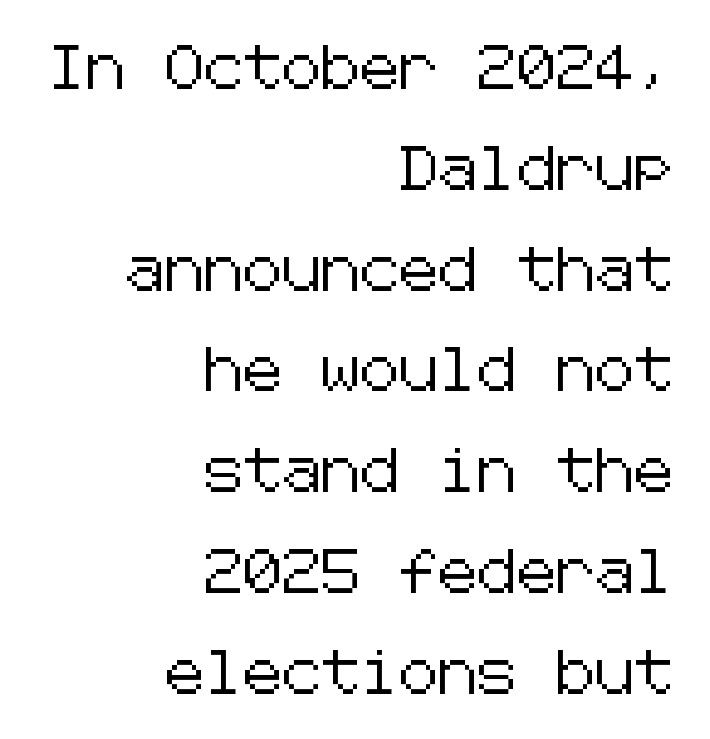
{"serif": "no", "italic": "no", "width": "normal", "stroke_contrast": "low", "x_height": "medium", "underline": "no", "align": "right", "line_spacing": "loose", "line_spacing_ratio": 2.29, "letter_spacing": "normal", "letter_spacing_em": 0.0, "glyph_px": 44}
